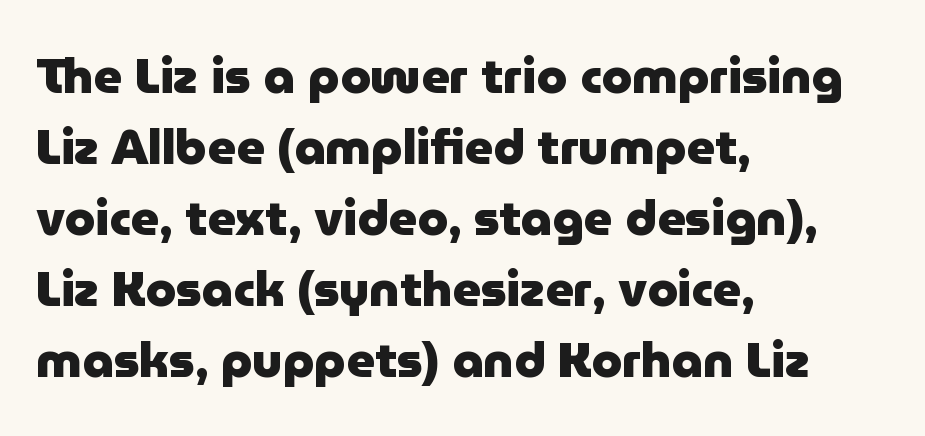
{"serif": "no", "italic": "no", "bold": "yes", "weight": "heavy", "width": "normal", "stroke_contrast": "low", "x_height": "medium", "monospaced": "no", "underline": "no", "align": "left", "line_spacing": "normal", "line_spacing_ratio": 1.45, "letter_spacing": "normal", "letter_spacing_em": 0.0, "glyph_px": 49}
